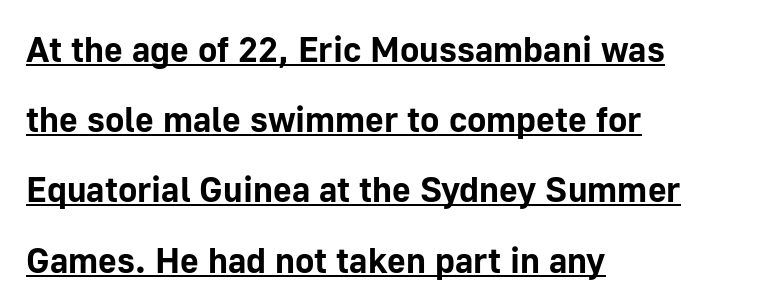
{"serif": "no", "italic": "no", "bold": "yes", "weight": "bold", "width": "normal", "stroke_contrast": "low", "x_height": "medium", "monospaced": "no", "underline": "yes", "align": "left", "line_spacing": "loose", "line_spacing_ratio": 1.95, "letter_spacing": "normal", "letter_spacing_em": 0.0, "glyph_px": 36}
